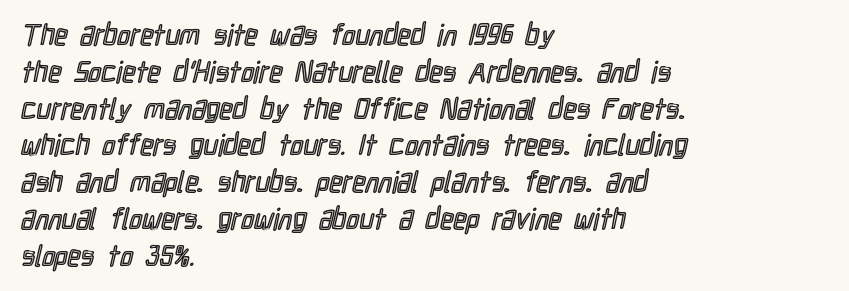
The image shows 29 px condensed type; set left-aligned, normal line spacing (1.27x), normal letter spacing, not underlined; a medium x-height.
